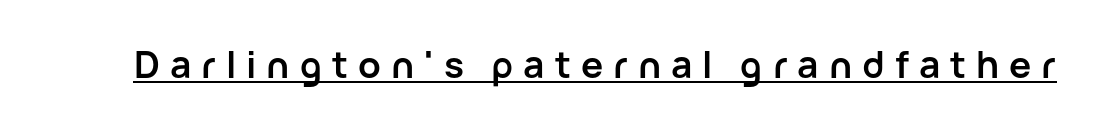
{"serif": "no", "italic": "no", "bold": "yes", "weight": "semibold", "width": "normal", "stroke_contrast": "low", "x_height": "medium", "monospaced": "no", "underline": "yes", "letter_spacing": "wide", "letter_spacing_em": 0.27, "glyph_px": 37}
